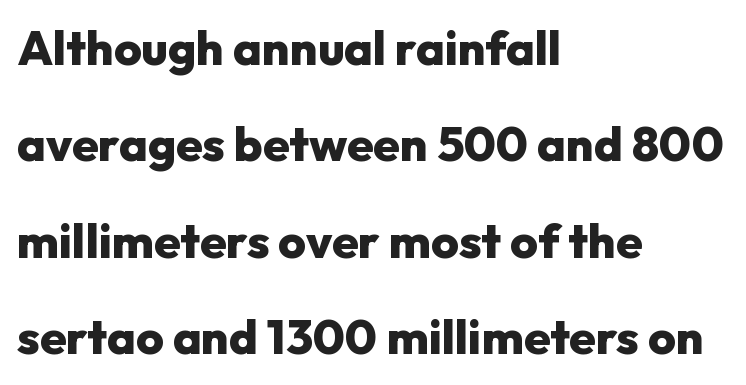
Default kerning and tracking; the words read as compact shapes. Stroke terminals: plain, sans-serif. Think of a printed novel: that variable character pitch is what you see here. Each new line begins a long way beneath the previous one. Just letters on the line, the space beneath them empty.
